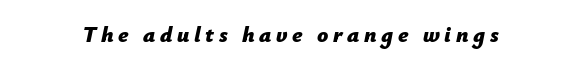
{"italic": "yes", "lean": "right", "slant_degrees": 12, "bold": "yes", "underline": "no", "letter_spacing": "wide", "letter_spacing_em": 0.21, "glyph_px": 22}
